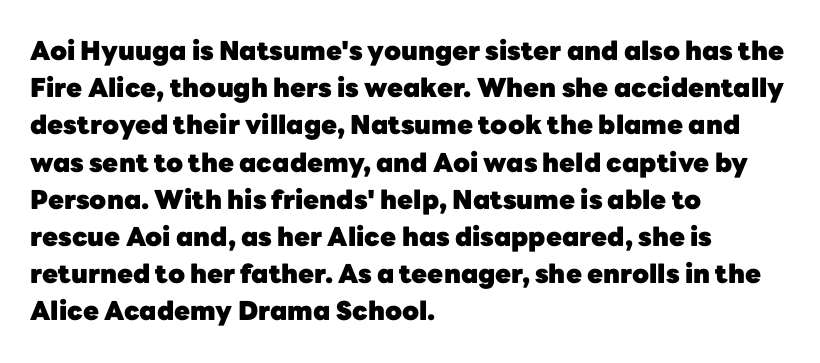
The image shows 26 px bold type, upright; set left-aligned, normal line spacing (1.43x), normal letter spacing, not underlined.
